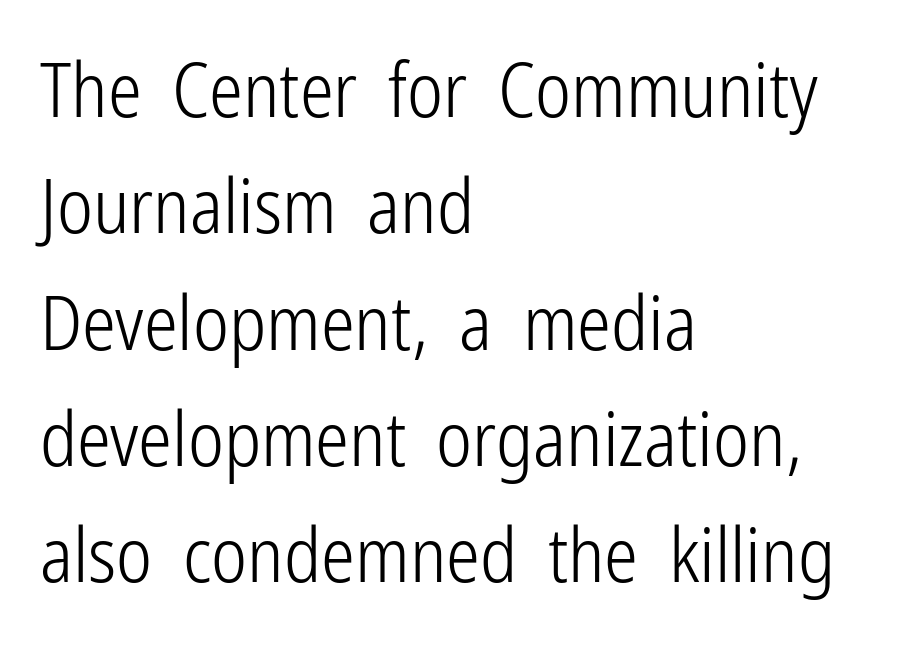
Type without underlining. Is there much room between lines? A standard amount, neither cramped nor airy. Looks like regular typesetting: each glyph gets only the width it needs. Nope, no serifs anywhere on these letters. Words appear dense and cohesive because spacing is normal. A student would call this left alignment; a typographer would say flush left, rag right.
